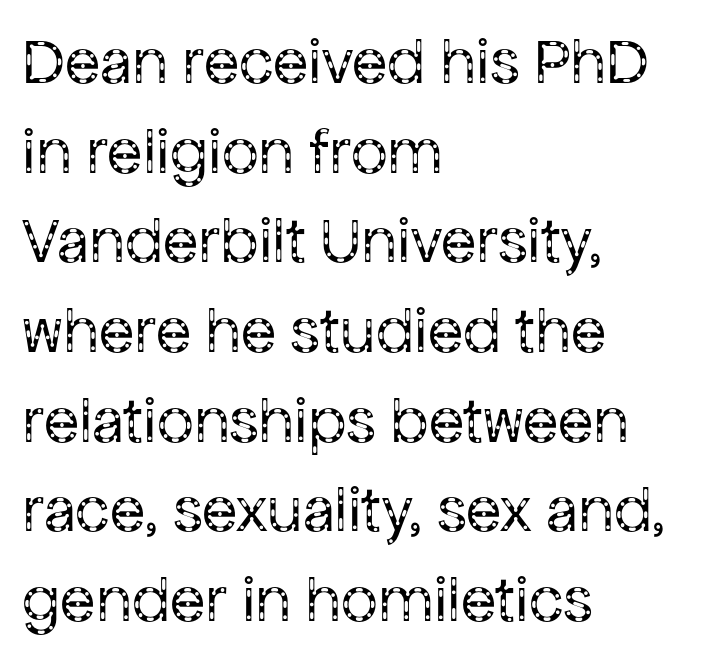
The passage shown stacks its lines at a standard gap. Character widths vary here, with narrow letters taking less room than wide ones. Compared with a typical body face, this is equally light or lighter still. These lines keep a tight, regular rhythm from letter to letter. The space beneath each line is pristine and unruled.
